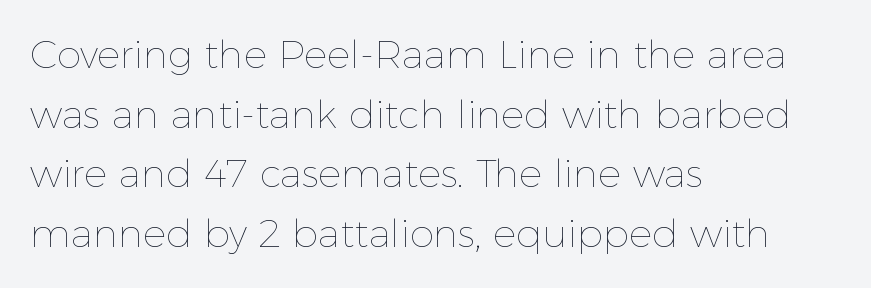
Quick note: interline space is typical. Characters remain perfectly vertical along every line. On a weight scale, this lands at 450 or below. The foot of each line stays bare and open. These lines are rendered in a variable-pitch font.
